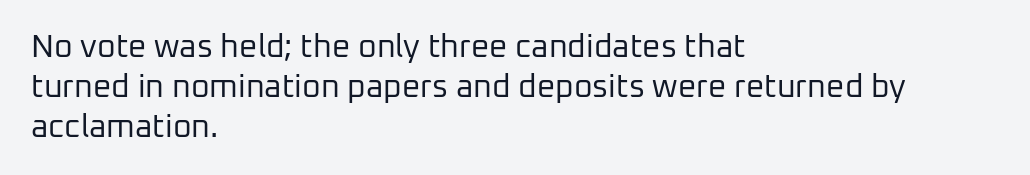
The image shows 32 px regular-weight sans-serif type, upright; set left-aligned, normal line spacing (1.25x), normal letter spacing, not underlined; low stroke contrast and a medium x-height.
